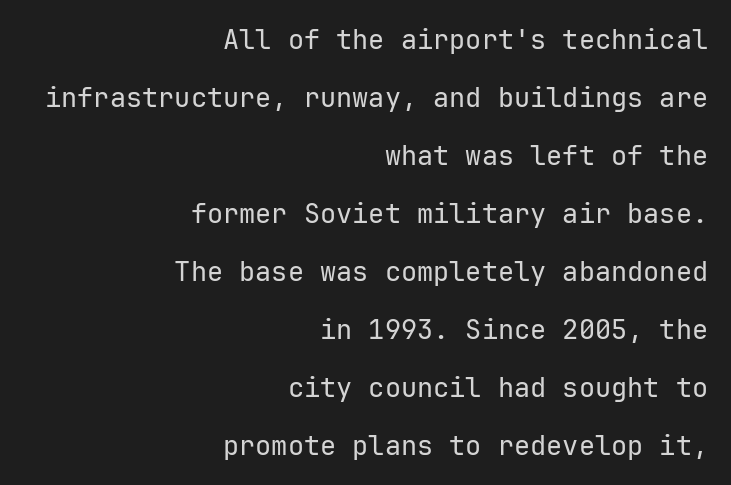
{"italic": "no", "bold": "no", "underline": "no", "align": "right", "line_spacing": "loose", "line_spacing_ratio": 2.15, "letter_spacing": "normal", "letter_spacing_em": 0.0, "glyph_px": 27}
